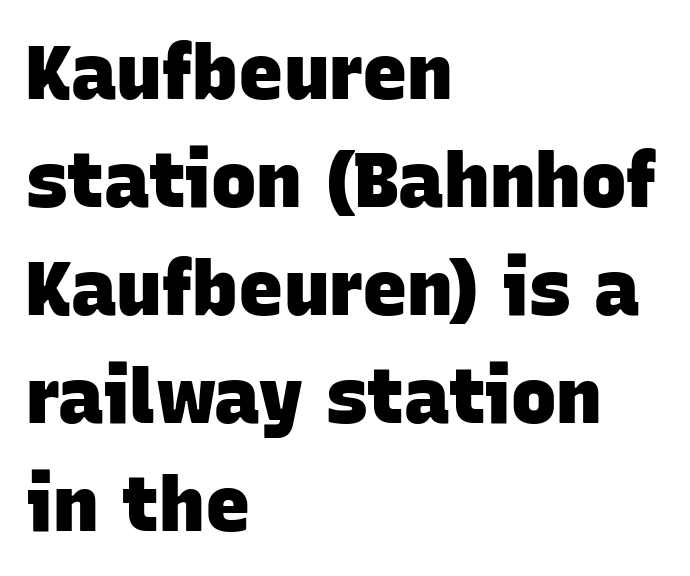
{"serif": "no", "bold": "yes", "weight": "heavy", "width": "normal", "stroke_contrast": "low", "x_height": "large", "monospaced": "no", "underline": "no", "align": "left", "line_spacing": "normal", "line_spacing_ratio": 1.42, "letter_spacing": "normal", "letter_spacing_em": 0.0, "glyph_px": 76}
